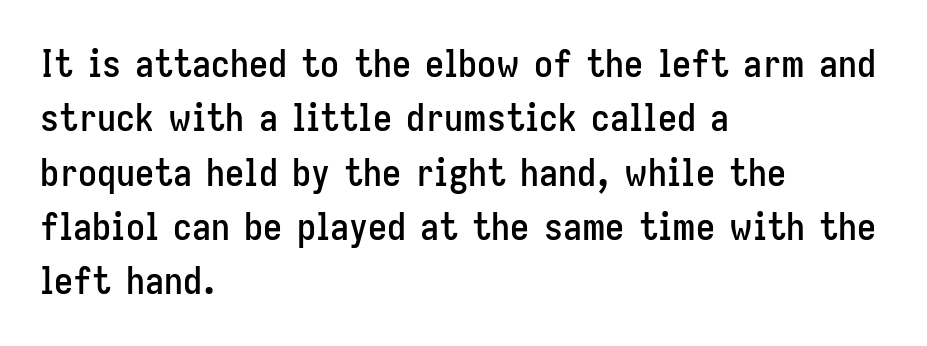
{"serif": "no", "italic": "no", "width": "condensed", "stroke_contrast": "low", "x_height": "medium", "monospaced": "no", "underline": "no", "align": "left", "line_spacing": "normal", "line_spacing_ratio": 1.43, "letter_spacing": "normal", "letter_spacing_em": 0.0, "glyph_px": 38}
